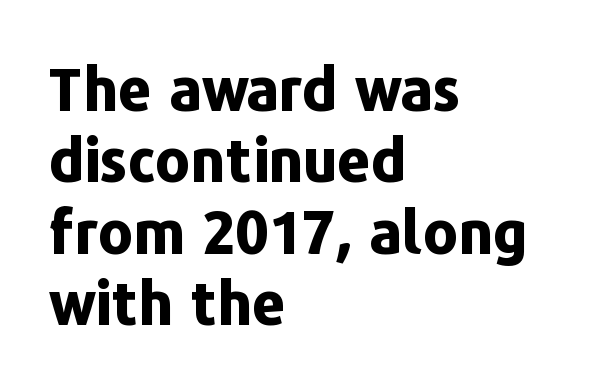
{"serif": "no", "italic": "no", "bold": "yes", "weight": "bold", "width": "normal", "stroke_contrast": "low", "x_height": "medium", "monospaced": "no", "underline": "no", "align": "left", "line_spacing_ratio": 1.21, "letter_spacing": "normal", "letter_spacing_em": 0.0, "glyph_px": 59}
